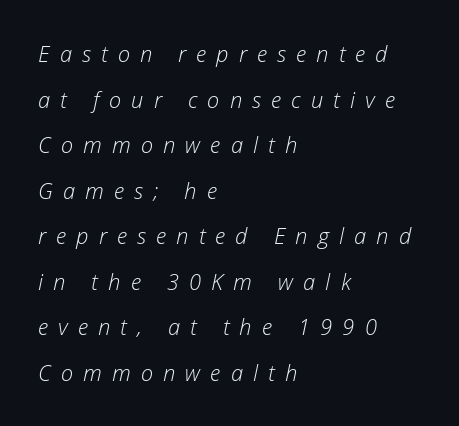
The image shows 22 px text type, italic (leaning right); set left-aligned, loose line spacing (2.07x), unusually wide letter spacing (+0.46 em), not underlined.
